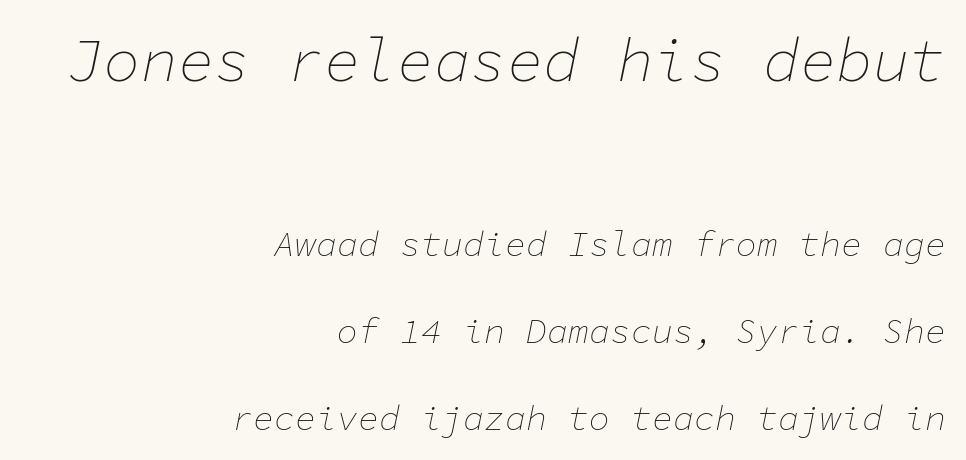
{"italic": "yes", "lean": "right", "slant_degrees": 11, "bold": "no", "weight": "thin", "width": "normal", "stroke_contrast": "low", "x_height": "medium", "monospaced": "yes", "underline": "no", "align": "right", "line_spacing": "loose", "line_spacing_ratio": 2.49, "letter_spacing": "normal", "letter_spacing_em": 0.0, "larger_block": "first", "size_ratio": 1.74, "glyph_px": 61}
